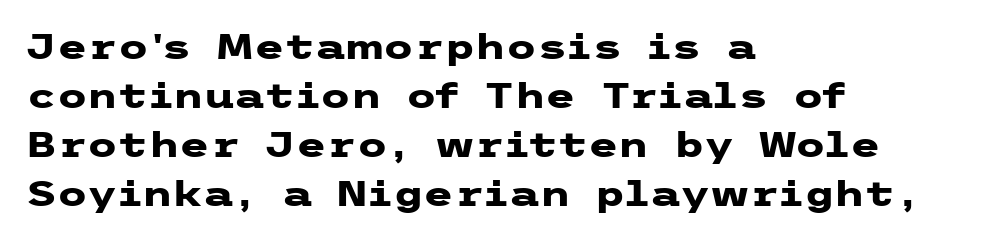
The image shows 35 px heavy, wide sans-serif type, upright; set left-aligned, normal line spacing (1.4x), normal letter spacing, not underlined; low stroke contrast and a medium x-height.
